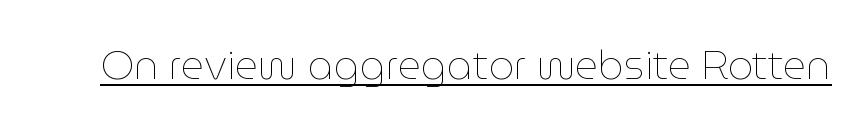
{"italic": "no", "bold": "no", "weight": "thin", "width": "normal", "stroke_contrast": "low", "x_height": "medium", "monospaced": "no", "underline": "yes", "letter_spacing": "normal", "letter_spacing_em": 0.0, "glyph_px": 40}
